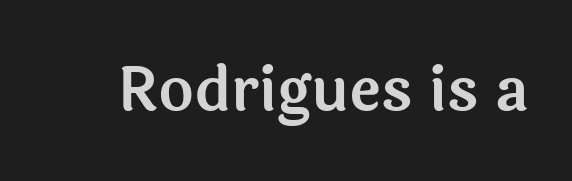
{"serif": "no", "italic": "no", "width": "normal", "x_height": "medium", "monospaced": "no", "underline": "no", "letter_spacing": "normal", "letter_spacing_em": 0.0, "glyph_px": 61}
